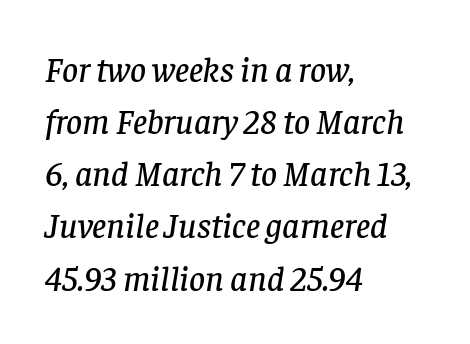
{"serif": "yes", "italic": "yes", "lean": "right", "slant_degrees": 8, "width": "normal", "stroke_contrast": "low", "x_height": "large", "monospaced": "no", "underline": "no", "align": "left", "line_spacing": "normal", "line_spacing_ratio": 1.49, "letter_spacing": "normal", "letter_spacing_em": 0.0, "glyph_px": 35}
